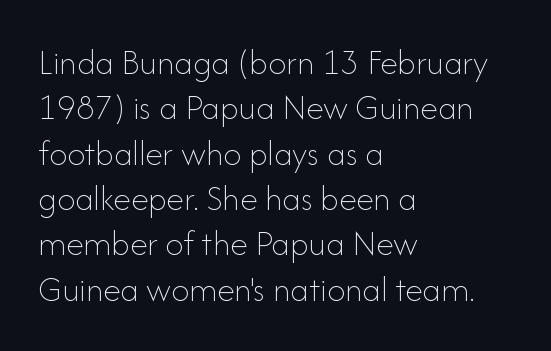
Q: Is the text bold? A: No.
Q: Is the text italic (slanted)? A: No, it is upright.
Q: Is the text underlined? A: No.
Q: How is the paragraph aligned? A: Left-aligned.
Q: Is the spacing between letters normal or unusually wide? A: Normal.
Q: Is the spacing between lines tight, normal or loose? A: Normal.
Q: Width (condensed, normal, or wide)? A: Normal.
Q: Stroke contrast? A: Low.
Q: x-height? A: Small.
Q: Monospaced? A: No.
